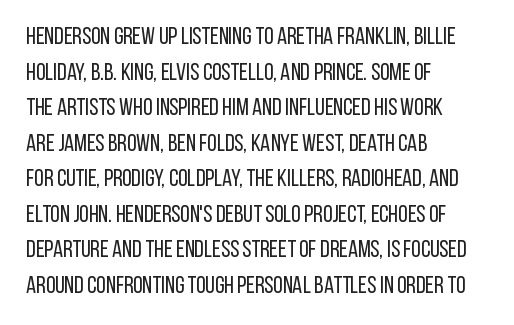
Q: Is the text bold? A: No.
Q: Is the text italic (slanted)? A: No, it is upright.
Q: Is the text underlined? A: No.
Q: How is the paragraph aligned? A: Left-aligned.
Q: Is the spacing between letters normal or unusually wide? A: Normal.
Q: Is the spacing between lines tight, normal or loose? A: Normal.
